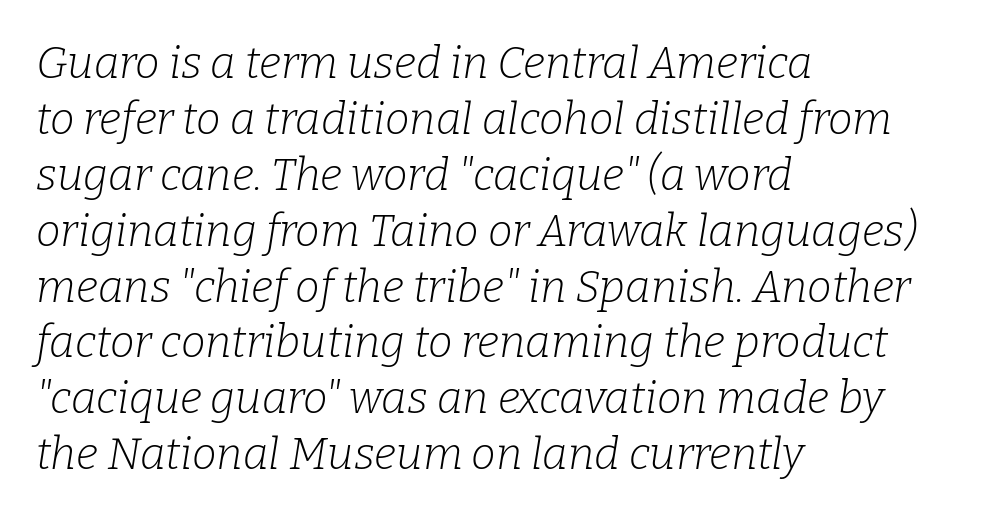
The image shows 44 px light serif type, italic (leaning right); set left-aligned, normal line spacing (1.27x), normal letter spacing, not underlined; low stroke contrast and a medium x-height.
